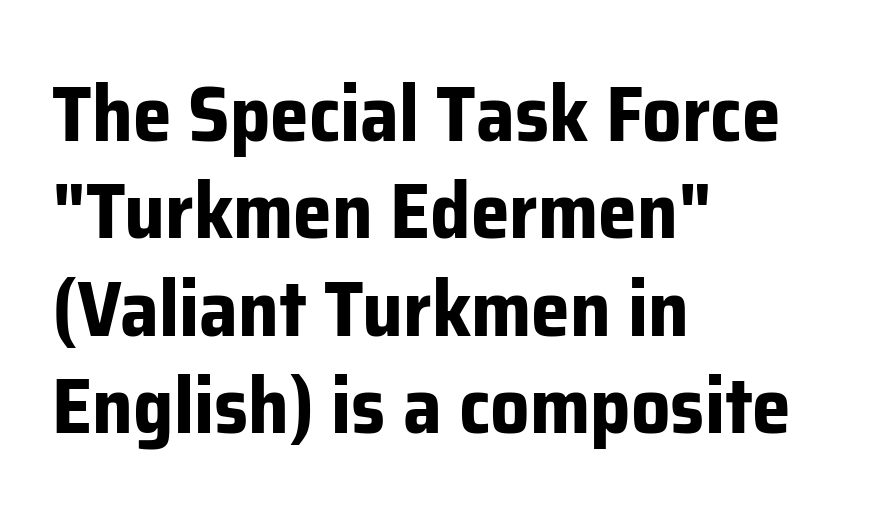
The image shows 78 px bold sans-serif type, upright; set left-aligned, normal line spacing (1.25x), normal letter spacing, not underlined; low stroke contrast and a medium x-height.
